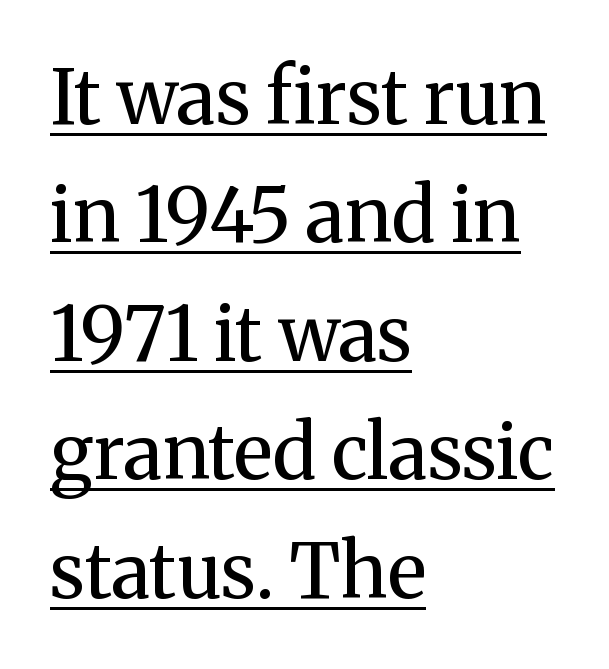
Q: Is the text bold? A: No.
Q: Is the text italic (slanted)? A: No, it is upright.
Q: Is the typeface a serif or a sans-serif typeface? A: Serif.
Q: Is the text underlined? A: Yes.
Q: How is the paragraph aligned? A: Left-aligned.
Q: Is the spacing between letters normal or unusually wide? A: Normal.
Q: Is the spacing between lines tight, normal or loose? A: Normal.
Q: Width (condensed, normal, or wide)? A: Normal.
Q: Stroke contrast? A: Medium.
Q: x-height? A: Medium.
Q: Monospaced? A: No.
